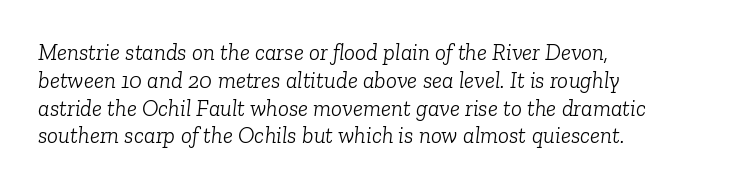
The image shows 23 px text type, italic (leaning right); set left-aligned, line spacing 1.21x, normal letter spacing, not underlined.
